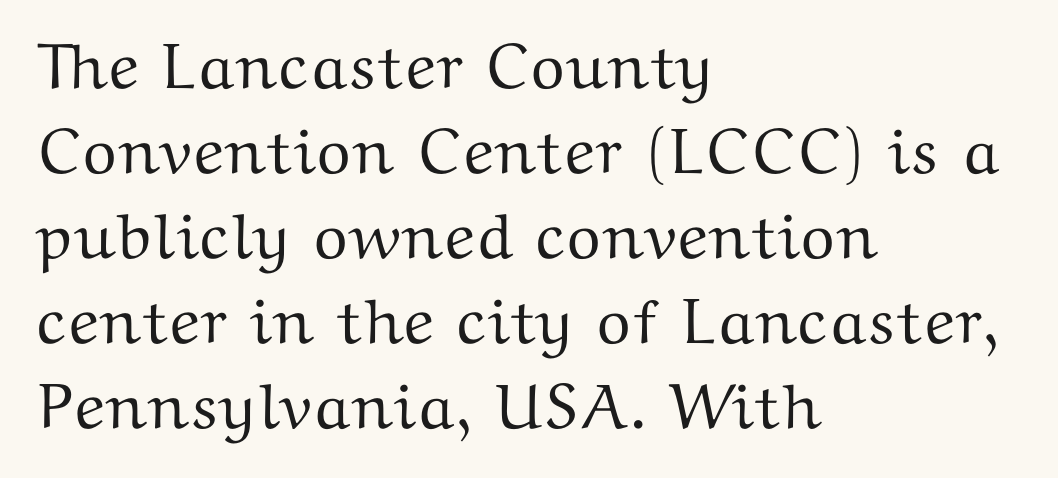
The image shows 64 px wide serif type, upright; set left-aligned, normal line spacing (1.33x), normal letter spacing, not underlined; medium stroke contrast and a medium x-height.
